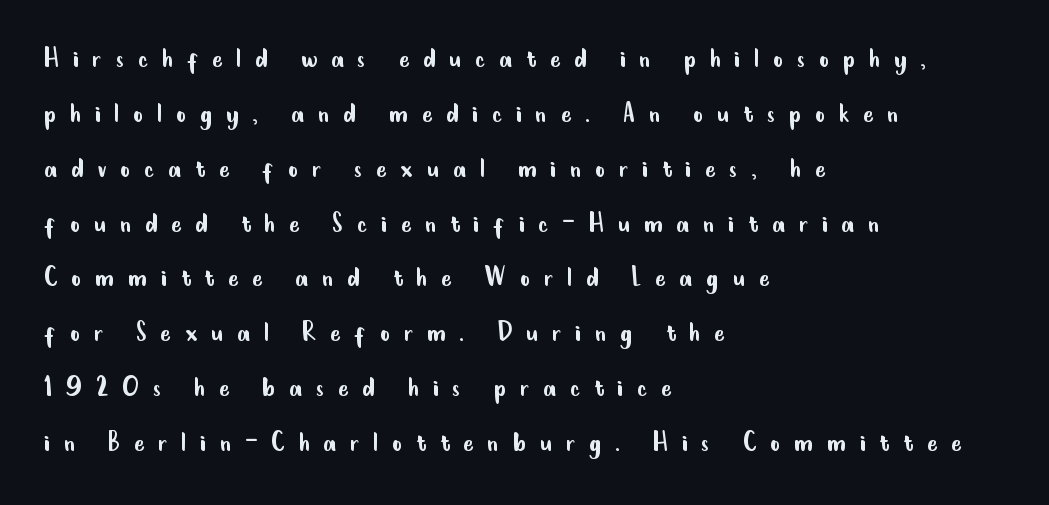
Compared with typical body copy, the letter spacing here is much looser. This sample uses an upright cut, with every glyph sitting square on the baseline. Has an underline been added? It has not. A typesetter would label this face a sans.
